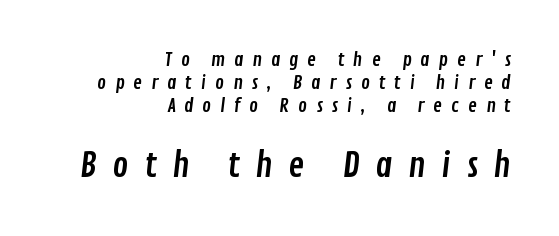
The image shows 34 px condensed sans-serif type; set right-aligned, line spacing 1.2x, unusually wide letter spacing (+0.45 em), not underlined; the second (bottom) block is 1.79x larger; low stroke contrast and a medium x-height.
